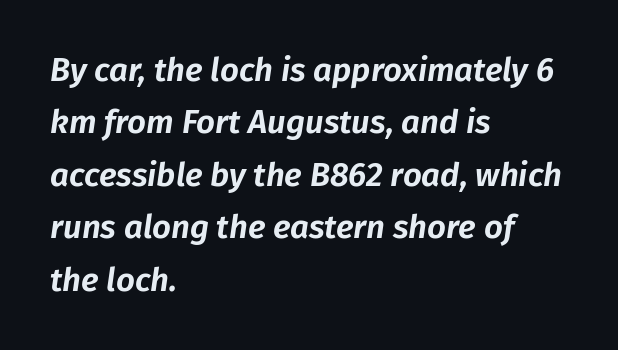
The setting favours the left margin, as ordinary paragraphs usually do. The space between consecutive lines is moderate. Beneath every word, the page is bare. Is the type slanted? Yes — the strokes lean at a clear angle.
